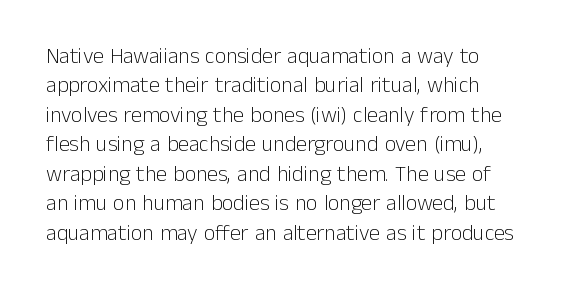
The image shows 22 px text type, upright; set normal line spacing (1.34x), normal letter spacing, not underlined.
